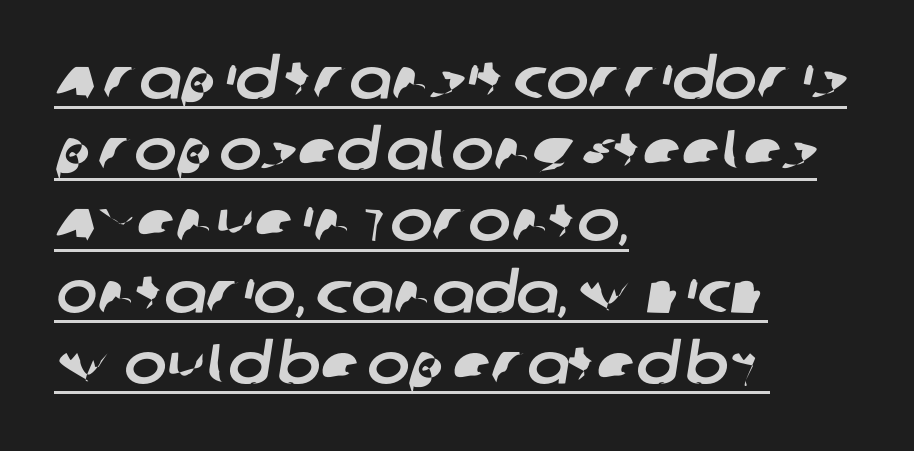
{"serif": "no", "width": "normal", "stroke_contrast": "low", "x_height": "large", "monospaced": "no", "underline": "yes", "align": "left", "line_spacing": "normal", "line_spacing_ratio": 1.25, "letter_spacing": "normal", "letter_spacing_em": 0.0, "glyph_px": 57}
